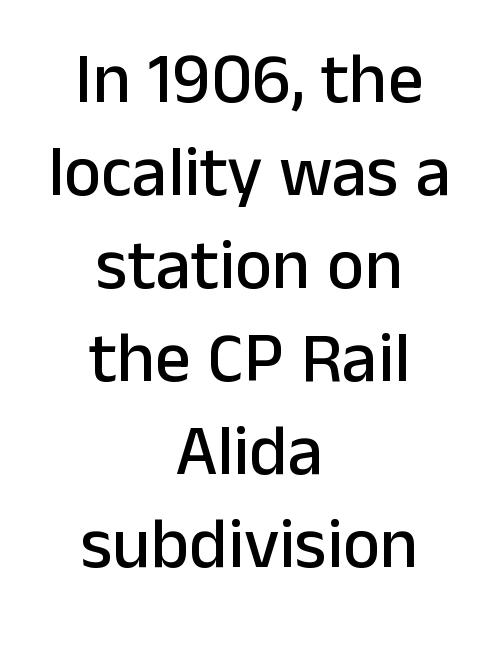
Check where the strokes stop: nothing finishes them off — pure sans. Every row of glyphs is offset so its center matches the block's center. There is no visible air inserted between adjacent glyphs. The rows are spaced the way most documents space them. Any mark beneath the type? The region is blank.
